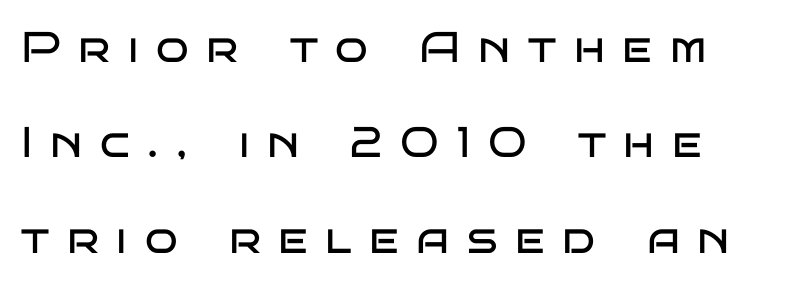
{"serif": "no", "italic": "no", "bold": "no", "weight": "regular", "width": "wide", "stroke_contrast": "low", "x_height": "large", "monospaced": "no", "underline": "no", "line_spacing": "loose", "line_spacing_ratio": 2.22, "letter_spacing": "wide", "letter_spacing_em": 0.41, "glyph_px": 43}
